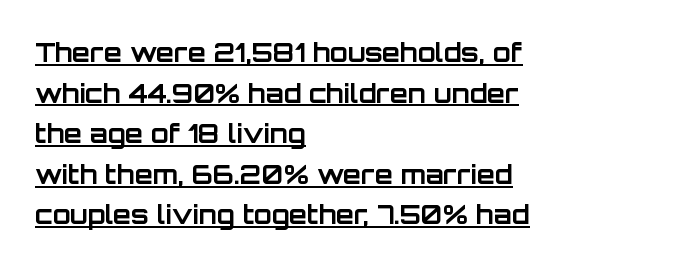
{"italic": "no", "bold": "yes", "underline": "yes", "align": "left", "line_spacing": "normal", "line_spacing_ratio": 1.56, "letter_spacing": "normal", "letter_spacing_em": 0.0, "glyph_px": 26}
